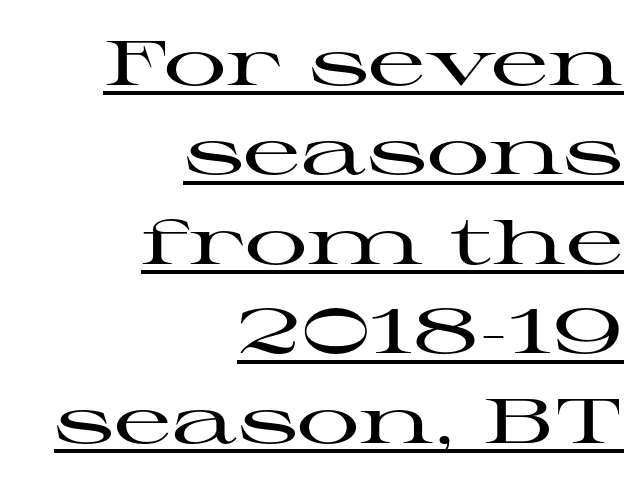
The image shows 63 px wide serif type, upright; set right-aligned, normal line spacing (1.42x), normal letter spacing, underlined; high stroke contrast and a medium x-height.
